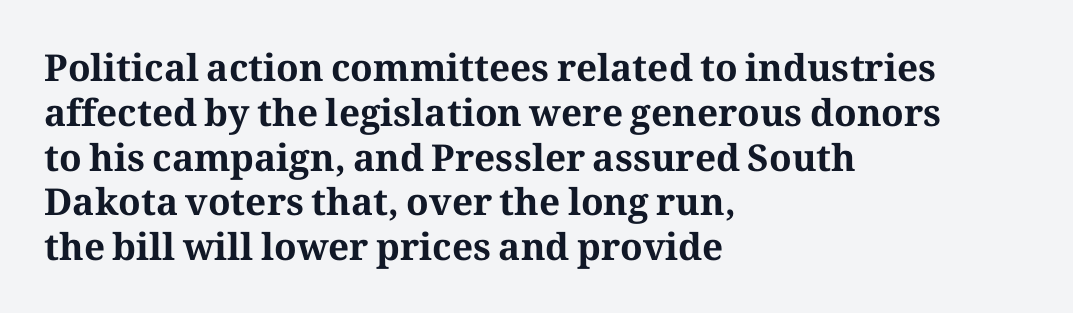
Q: Is the text bold? A: Yes.
Q: Is the text italic (slanted)? A: No, it is upright.
Q: Is the typeface a serif or a sans-serif typeface? A: Serif.
Q: Is the text underlined? A: No.
Q: How is the paragraph aligned? A: Left-aligned.
Q: Is the spacing between letters normal or unusually wide? A: Normal.
Q: Width (condensed, normal, or wide)? A: Normal.
Q: Stroke contrast? A: Medium.
Q: x-height? A: Medium.
Q: Monospaced? A: No.
